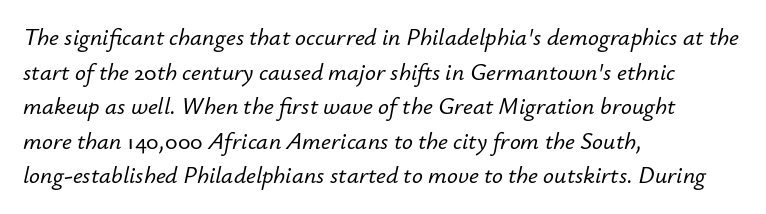
Q: Is the text italic (slanted)? A: Yes, it leans right by about 12 degrees.
Q: Is the text underlined? A: No.
Q: How is the paragraph aligned? A: Left-aligned.
Q: Is the spacing between letters normal or unusually wide? A: Normal.
Q: Is the spacing between lines tight, normal or loose? A: Normal.
